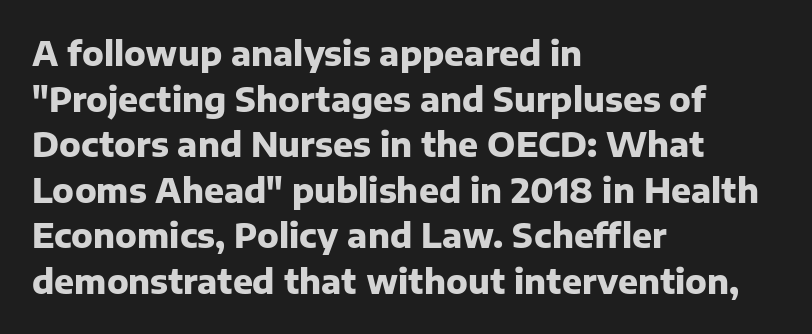
{"serif": "no", "italic": "no", "bold": "yes", "weight": "heavy", "width": "normal", "stroke_contrast": "low", "x_height": "medium", "monospaced": "no", "underline": "no", "align": "left", "line_spacing": "normal", "line_spacing_ratio": 1.38, "letter_spacing": "normal", "letter_spacing_em": 0.0, "glyph_px": 33}
